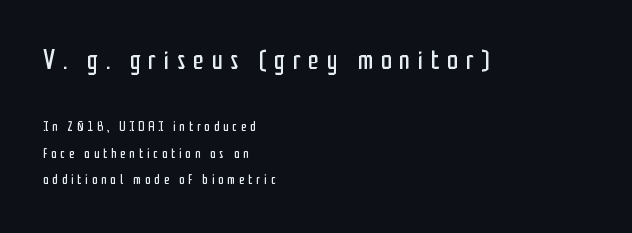
Each word looks stretched out because of the extra space between its letters. Large over small — that's the arrangement of the two blocks here. A classic flush-left, rag-right setting is used for this passage. A typesetter would label this face a sans. Character widths vary here, with narrow letters taking less room than wide ones.
